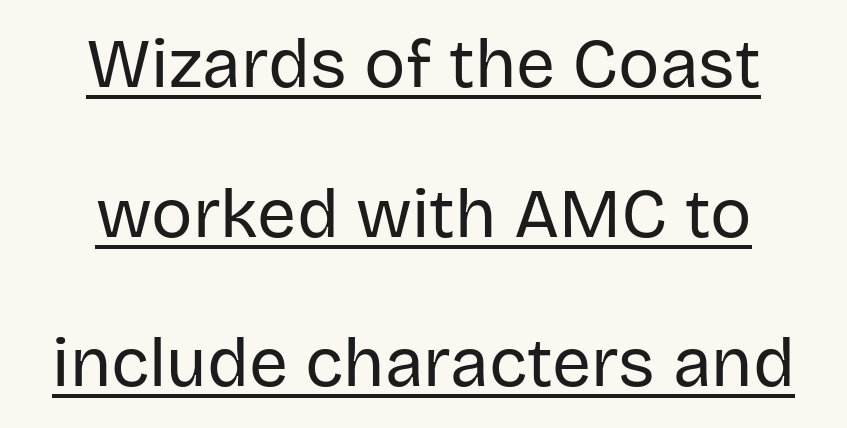
{"serif": "no", "italic": "no", "bold": "no", "weight": "regular", "width": "normal", "stroke_contrast": "low", "x_height": "large", "monospaced": "no", "underline": "yes", "align": "center", "line_spacing": "loose", "line_spacing_ratio": 2.17, "letter_spacing": "normal", "letter_spacing_em": 0.0, "glyph_px": 69}
